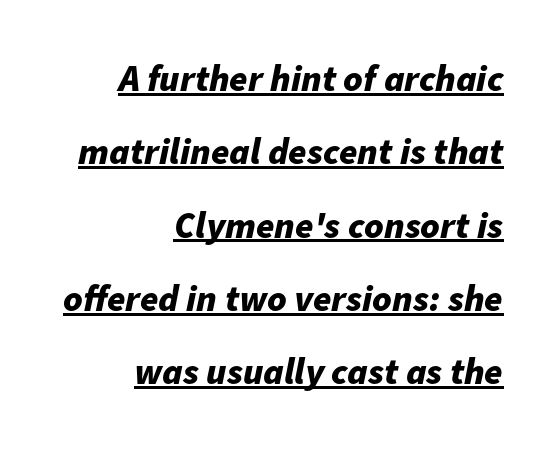
Each line of the rendering has a horizontal stroke beneath the glyphs. The whole block is typeset with a tilt. Does extra space separate the letters? No, they use regular spacing. The passage shown is typed in a proportional face where columns would drift. Does the leading feel generous? Absolutely, it's lavish. If you drew a ruler down the right edge, every line would touch it.
